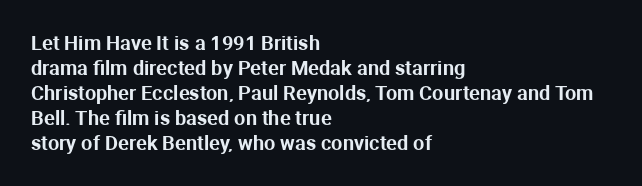
{"italic": "no", "underline": "no", "align": "left", "line_spacing": "normal", "line_spacing_ratio": 1.25, "letter_spacing": "normal", "letter_spacing_em": 0.0, "glyph_px": 20}
